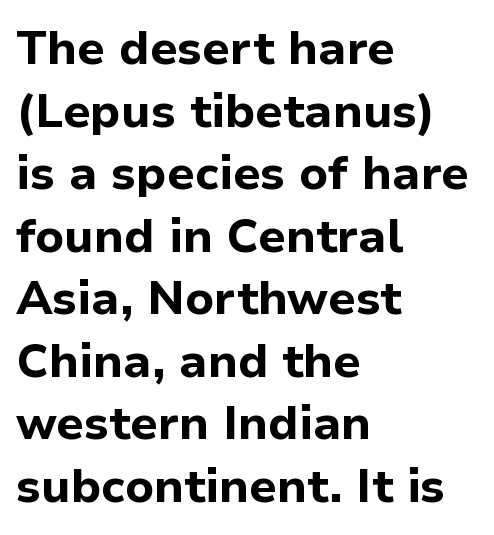
Q: Is the text bold? A: Yes.
Q: Is the text italic (slanted)? A: No, it is upright.
Q: Is the typeface a serif or a sans-serif typeface? A: Sans-serif.
Q: Is the text underlined? A: No.
Q: How is the paragraph aligned? A: Left-aligned.
Q: Is the spacing between letters normal or unusually wide? A: Normal.
Q: Is the spacing between lines tight, normal or loose? A: Normal.
Q: Width (condensed, normal, or wide)? A: Normal.
Q: Stroke contrast? A: Low.
Q: x-height? A: Medium.
Q: Monospaced? A: No.
